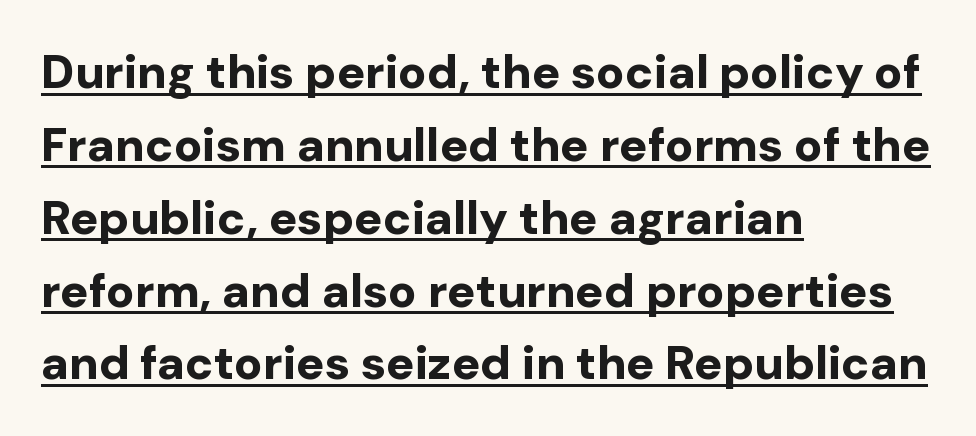
The image shows 47 px bold sans-serif type, upright; set left-aligned, normal line spacing (1.55x), normal letter spacing, underlined; low stroke contrast and a medium x-height.
